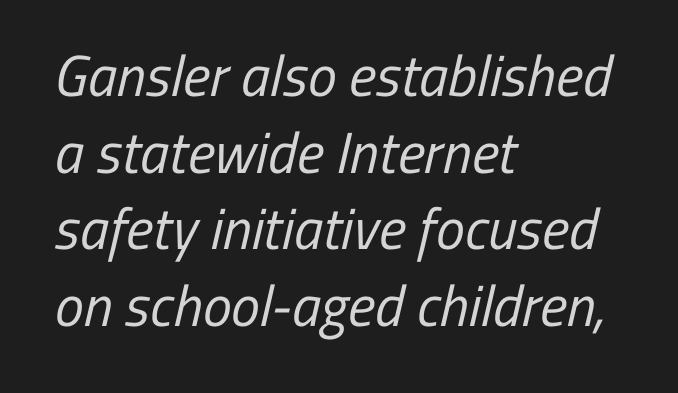
This sample is left-justified, so line endings fall wherever the words run out. Looks like regular typesetting: each glyph gets only the width it needs. Anything drawn beneath the words? Only blank space. This sample uses a sans-serif face.
